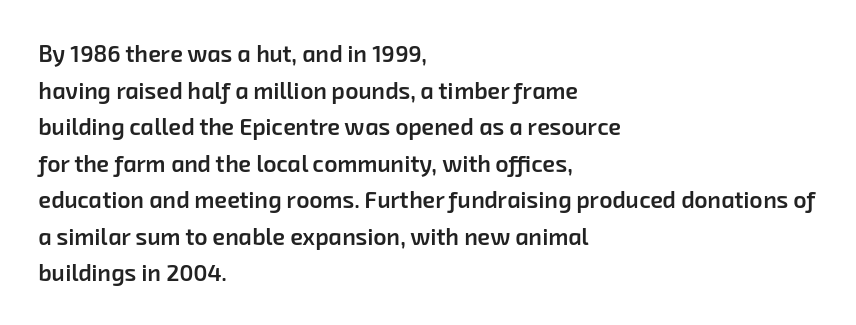
Q: Is the text bold? A: Semi-bold.
Q: Is the text underlined? A: No.
Q: How is the paragraph aligned? A: Left-aligned.
Q: Is the spacing between letters normal or unusually wide? A: Normal.
Q: Is the spacing between lines tight, normal or loose? A: Normal.
